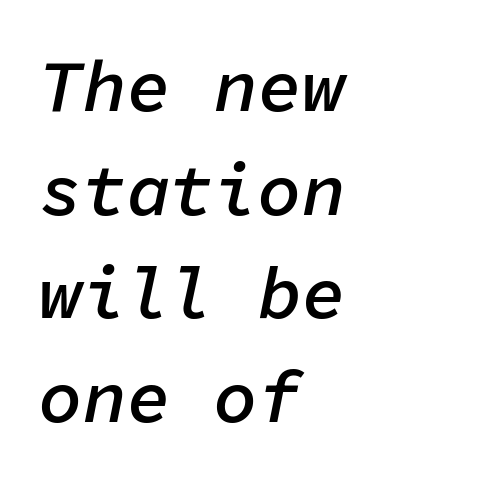
{"italic": "yes", "lean": "right", "slant_degrees": 11, "bold": "semi", "weight": "semibold", "width": "normal", "stroke_contrast": "low", "x_height": "medium", "monospaced": "yes", "underline": "no", "align": "left", "line_spacing": "normal", "line_spacing_ratio": 1.42, "letter_spacing": "normal", "letter_spacing_em": 0.0, "glyph_px": 73}
